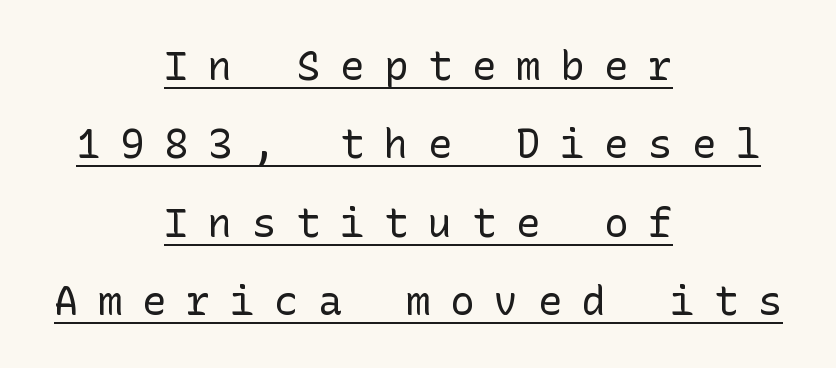
Somebody hit Ctrl+U on this one — the words are underlined. Each letter's strokes conclude bluntly, with no projecting serifs. A typesetter would call this heavily tracked-out type. Whoever set this chose breathing room over compactness in the vertical rhythm.
